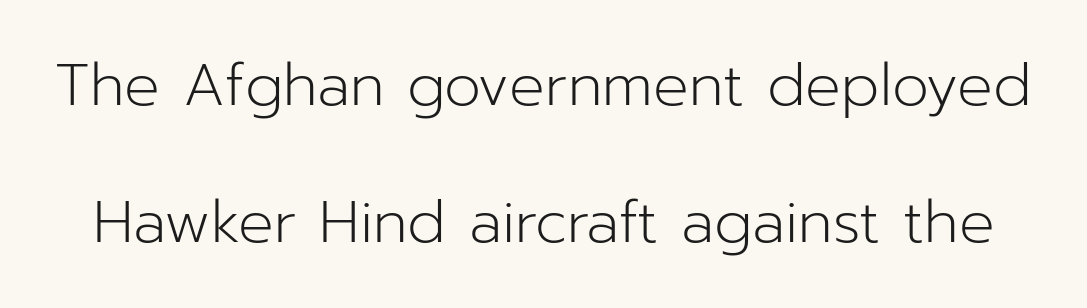
{"serif": "no", "italic": "no", "bold": "no", "weight": "light", "width": "normal", "stroke_contrast": "low", "x_height": "medium", "monospaced": "no", "underline": "no", "line_spacing": "loose", "line_spacing_ratio": 2.33, "letter_spacing": "normal", "letter_spacing_em": 0.0, "glyph_px": 59}
